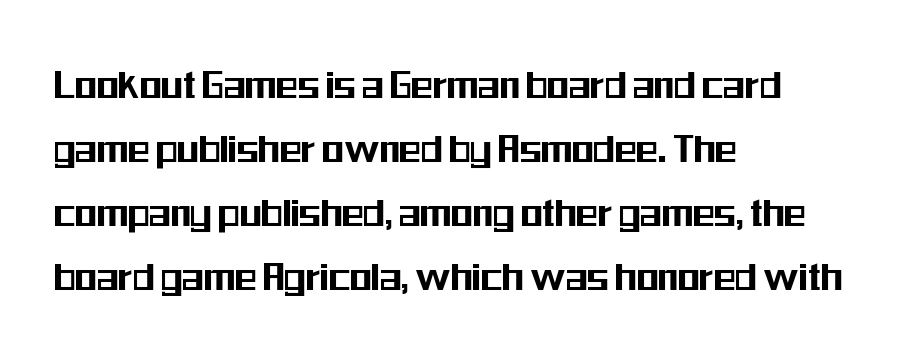
The image shows 45 px condensed sans-serif type, upright; set left-aligned, normal line spacing (1.42x), normal letter spacing, not underlined; medium stroke contrast and a medium x-height.
